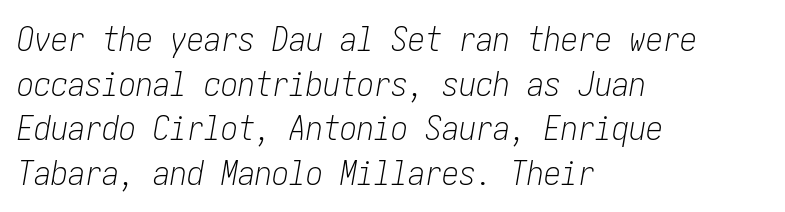
Q: Is the text bold? A: No.
Q: Is the text italic (slanted)? A: Yes, it leans right by about 10 degrees.
Q: Is the text underlined? A: No.
Q: How is the paragraph aligned? A: Left-aligned.
Q: Is the spacing between letters normal or unusually wide? A: Normal.
Q: Is the spacing between lines tight, normal or loose? A: Normal.
Q: Width (condensed, normal, or wide)? A: Condensed.
Q: Stroke contrast? A: Low.
Q: x-height? A: Medium.
